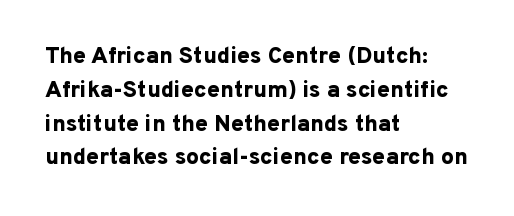
Q: Is the text bold? A: Yes.
Q: Is the text italic (slanted)? A: No, it is upright.
Q: Is the text underlined? A: No.
Q: How is the paragraph aligned? A: Left-aligned.
Q: Is the spacing between letters normal or unusually wide? A: Normal.
Q: Is the spacing between lines tight, normal or loose? A: Normal.
